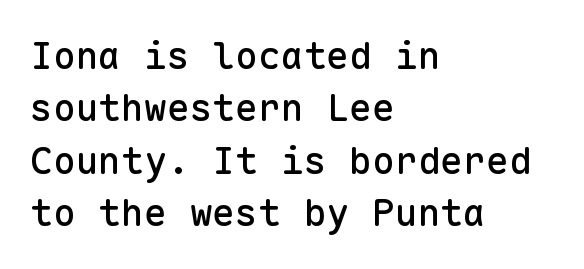
{"serif": "no", "italic": "no", "width": "normal", "stroke_contrast": "low", "x_height": "medium", "monospaced": "yes", "underline": "no", "align": "left", "line_spacing": "normal", "line_spacing_ratio": 1.38, "letter_spacing": "normal", "letter_spacing_em": 0.0, "glyph_px": 38}
